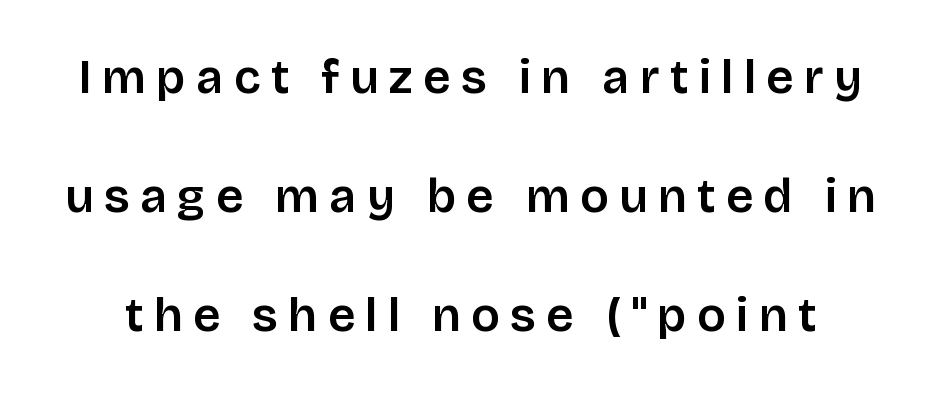
{"serif": "no", "italic": "no", "width": "normal", "stroke_contrast": "low", "x_height": "large", "monospaced": "no", "underline": "no", "line_spacing": "loose", "line_spacing_ratio": 2.48, "letter_spacing": "wide", "letter_spacing_em": 0.22, "glyph_px": 48}
